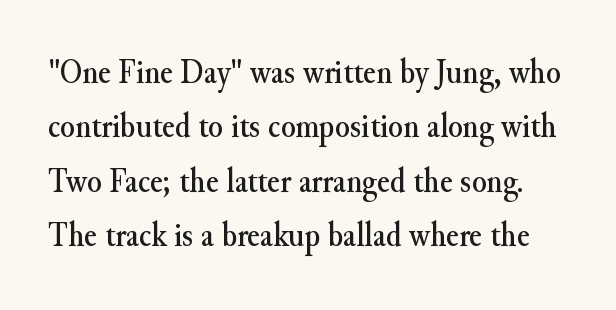
Q: Is the text italic (slanted)? A: No, it is upright.
Q: Is the typeface a serif or a sans-serif typeface? A: Serif.
Q: Is the text underlined? A: No.
Q: Is the spacing between letters normal or unusually wide? A: Normal.
Q: Is the spacing between lines tight, normal or loose? A: Normal.
Q: Width (condensed, normal, or wide)? A: Normal.
Q: Stroke contrast? A: Medium.
Q: x-height? A: Small.
Q: Monospaced? A: No.
